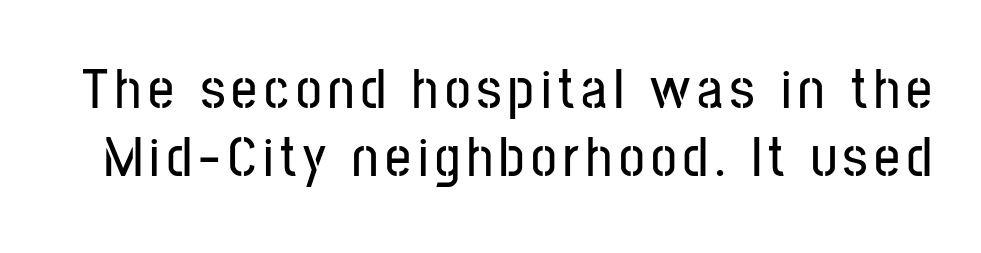
Q: Is the text italic (slanted)? A: No, it is upright.
Q: Is the typeface a serif or a sans-serif typeface? A: Sans-serif.
Q: Is the text underlined? A: No.
Q: Width (condensed, normal, or wide)? A: Condensed.
Q: Stroke contrast? A: Low.
Q: x-height? A: Medium.
Q: Monospaced? A: No.
